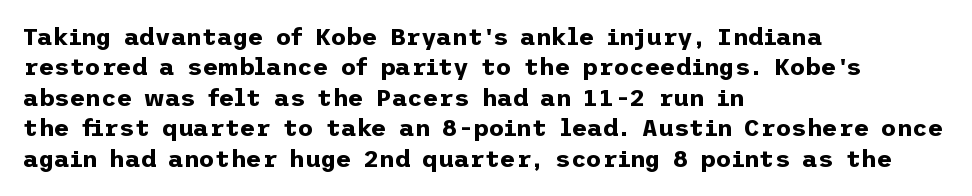
Q: Is the text bold? A: Yes.
Q: Is the text italic (slanted)? A: No, it is upright.
Q: Is the text underlined? A: No.
Q: How is the paragraph aligned? A: Left-aligned.
Q: Is the spacing between letters normal or unusually wide? A: Normal.
Q: Is the spacing between lines tight, normal or loose? A: Normal.
